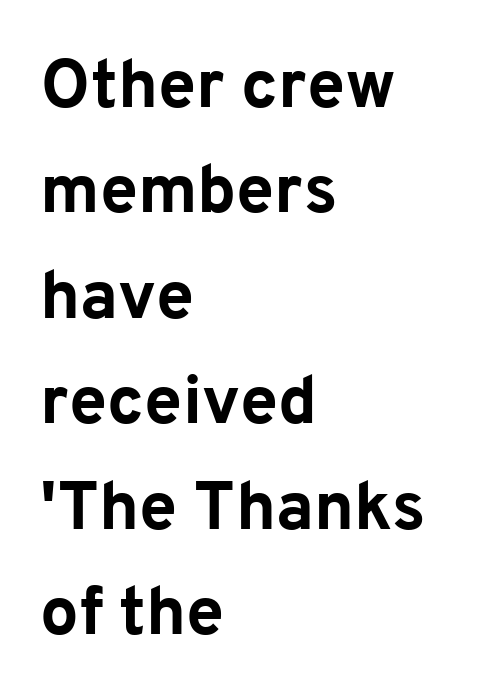
{"serif": "no", "italic": "no", "bold": "yes", "weight": "bold", "width": "normal", "stroke_contrast": "low", "x_height": "medium", "monospaced": "no", "underline": "no", "align": "left", "line_spacing": "normal", "line_spacing_ratio": 1.55, "letter_spacing": "normal", "letter_spacing_em": 0.0, "glyph_px": 68}
